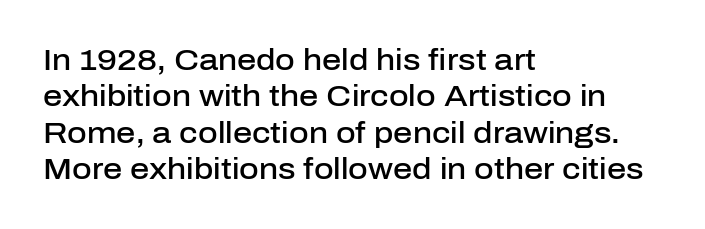
{"serif": "no", "italic": "no", "bold": "semi", "weight": "semibold", "width": "normal", "stroke_contrast": "low", "x_height": "medium", "monospaced": "no", "underline": "no", "align": "left", "line_spacing_ratio": 1.21, "letter_spacing": "normal", "letter_spacing_em": 0.0, "glyph_px": 30}
